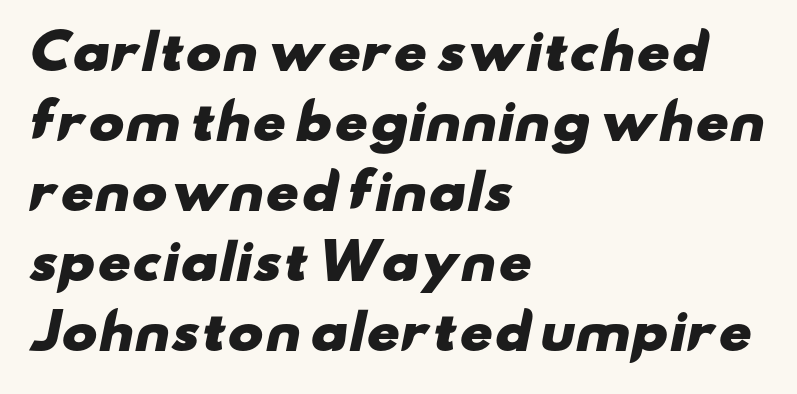
Characters follow at the spacing the type designer built in. These lines stack with their left ends in a neat column. Spacing verdict: proportional, widths tailored to each character. Typographic density is high because the face is bold.
